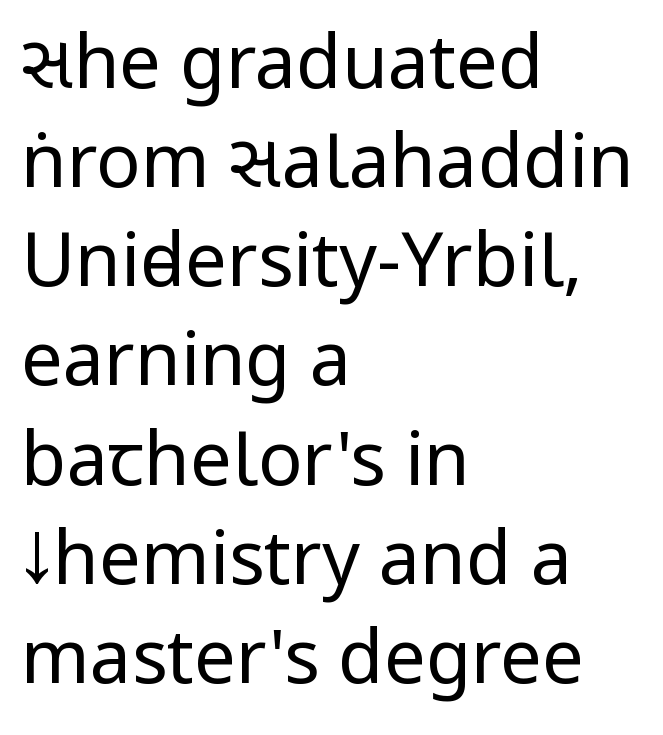
{"serif": "no", "italic": "no", "bold": "no", "weight": "regular", "width": "condensed", "stroke_contrast": "low", "x_height": "large", "monospaced": "no", "underline": "no", "align": "left", "line_spacing": "normal", "line_spacing_ratio": 1.34, "letter_spacing": "normal", "letter_spacing_em": 0.0, "glyph_px": 74}
